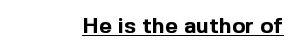
The face used here is rendered with its standard letterfit. These lines were composed using upright roman letters. Strokes here are thick enough to call this a true bold. Is there an underline? Yes — a line sits under the letters.
